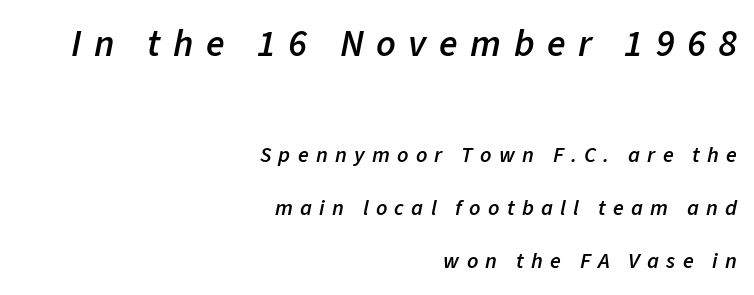
Q: Is the text bold? A: Semi-bold.
Q: Is the text italic (slanted)? A: Yes, it leans right by about 11 degrees.
Q: Is the text underlined? A: No.
Q: How is the paragraph aligned? A: Right-aligned.
Q: Is the spacing between letters normal or unusually wide? A: Unusually wide.
Q: Is the spacing between lines tight, normal or loose? A: Loose.
Q: Which block of text is set in a larger size, the first (top) or the second (bottom)? A: The first (top) one.
Q: Width (condensed, normal, or wide)? A: Normal.
Q: Stroke contrast? A: Low.
Q: x-height? A: Medium.
Q: Monospaced? A: No.
